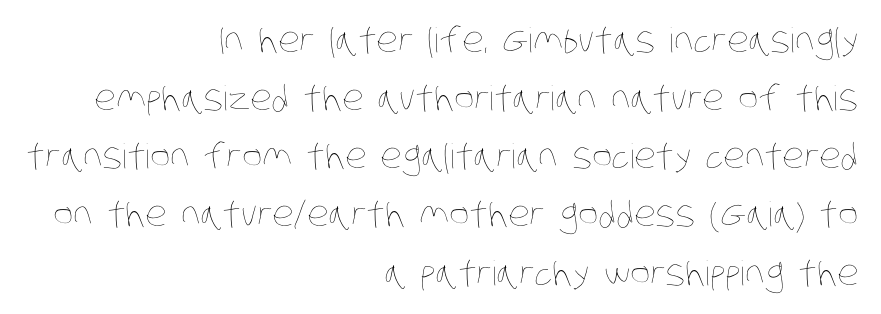
What stands out about the letter spacing? Nothing — it is the standard amount. The letterforms sit at book weight or below. Does the copy run flush right? Yes — the right margin is perfectly even. These lines are rendered in a variable-pitch font. Just letters on the line, the space beneath them empty.
